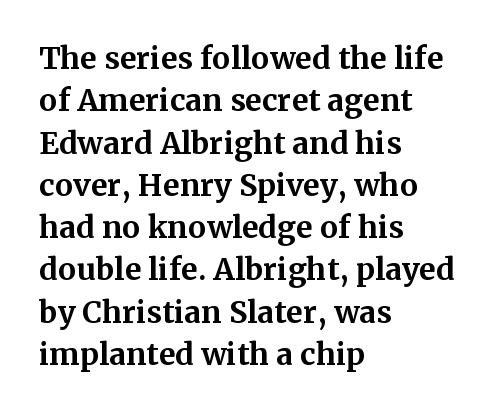
The characters display serif detailing at their extremities. Italic? Not at all — the glyphs are vertical. Set as a true bold cut, around the 700 mark. You could not count columns in this text — the font is proportionally spaced.
